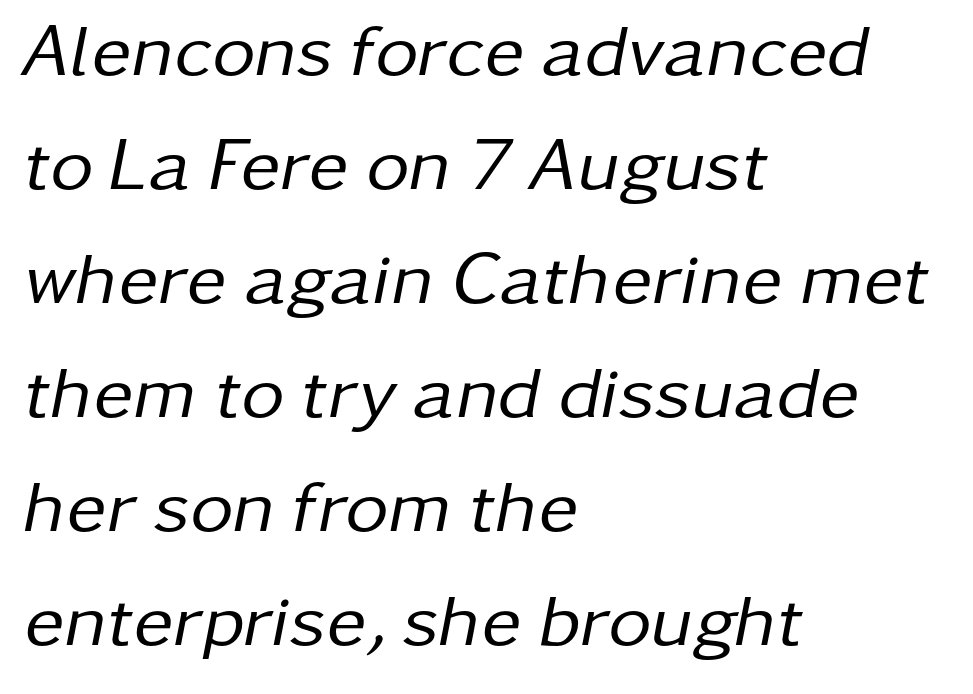
The image shows 75 px regular-weight type, italic (leaning right); set left-aligned, normal line spacing (1.52x), normal letter spacing, not underlined; low stroke contrast and a medium x-height.
